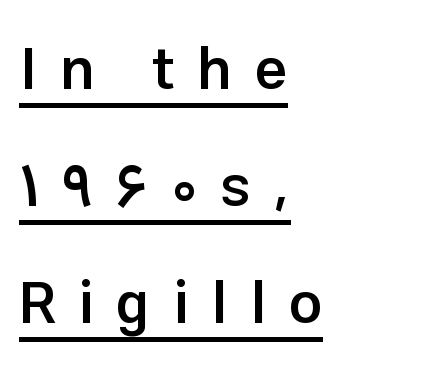
A continuous stroke trails under the words, as in a hyperlink. Typesetter's note: demi weight, one step under bold. Ascenders rise straight up at ninety degrees. The rendering uses a large line-height, opening up the rows. Short note: letters widely spaced. Regarding serifs, this sample does without them.
